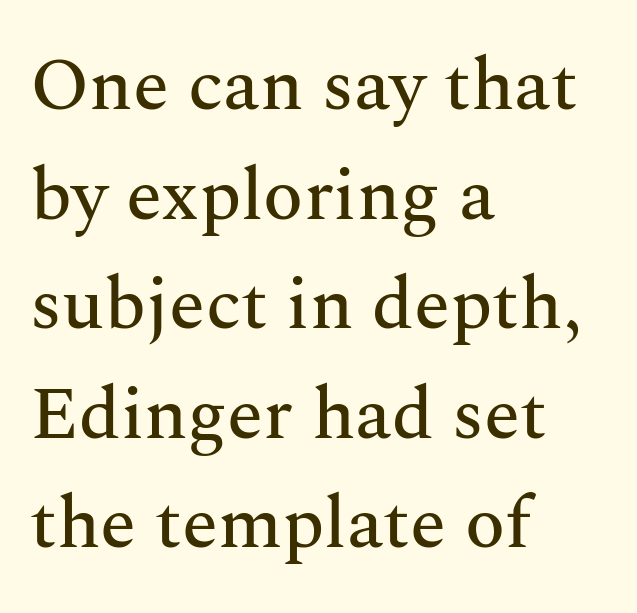
Tracking value appears to be zero — textbook default spacing. Think of a printed novel: that variable character pitch is what you see here. Unmarked baselines from the first word to the last. The specimen reads as upright at a glance. The text was rendered using a seriffed face with decorative stroke endings.
